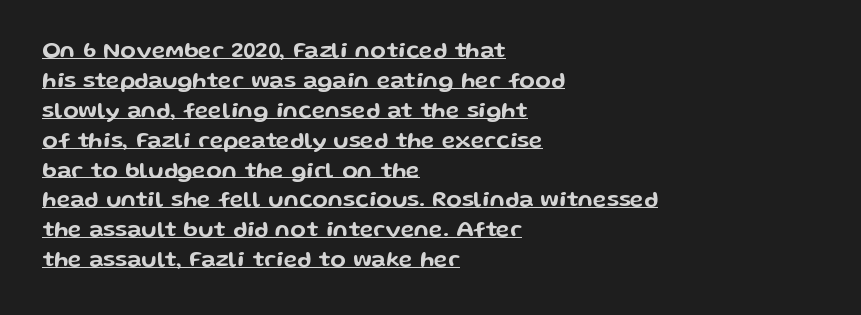
The image shows 23 px text type, upright; set left-aligned, normal line spacing (1.3x), normal letter spacing, underlined.
